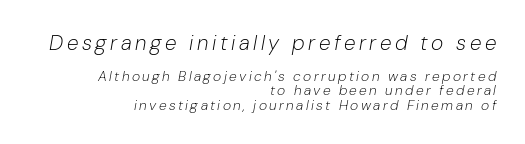
{"italic": "yes", "lean": "right", "slant_degrees": 10, "bold": "no", "underline": "no", "align": "right", "line_spacing": "tight", "line_spacing_ratio": 1.02, "larger_block": "first", "size_ratio": 1.5, "glyph_px": 21}
